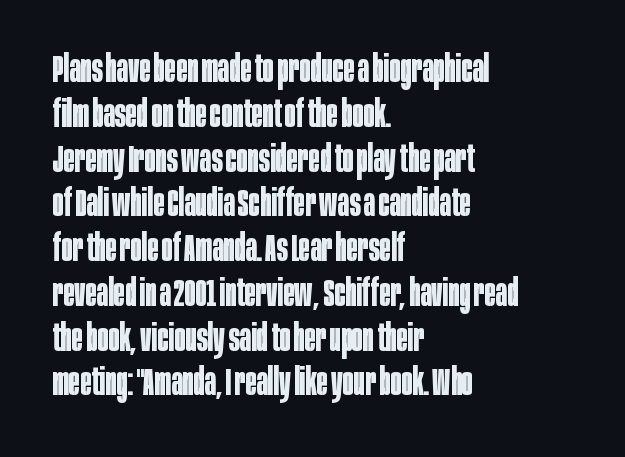
The image shows 37 px bold, condensed sans-serif type, upright; set left-aligned, line spacing 1.21x, normal letter spacing, not underlined; low stroke contrast and a large x-height.
